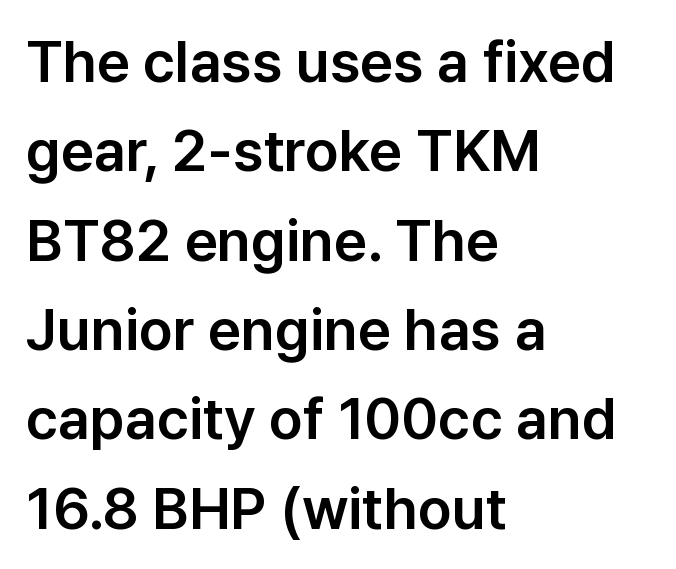
The image shows 58 px sans-serif type, upright; set left-aligned, normal line spacing (1.54x), normal letter spacing, not underlined; low stroke contrast and a medium x-height.
